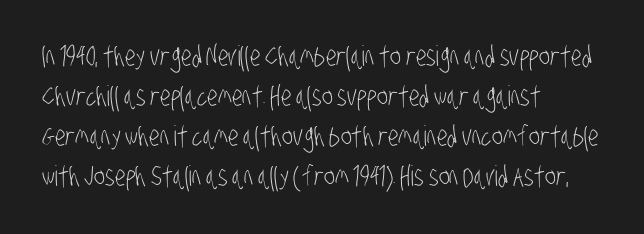
{"serif": "no", "bold": "no", "weight": "light", "width": "condensed", "stroke_contrast": "low", "x_height": "large", "monospaced": "no", "underline": "no", "align": "left", "line_spacing": "normal", "line_spacing_ratio": 1.43, "letter_spacing": "normal", "letter_spacing_em": 0.0, "glyph_px": 28}
